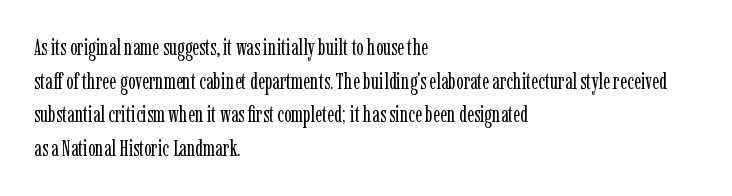
{"italic": "no", "bold": "no", "underline": "no", "align": "left", "line_spacing": "normal", "line_spacing_ratio": 1.53, "letter_spacing": "normal", "letter_spacing_em": 0.0, "glyph_px": 22}
